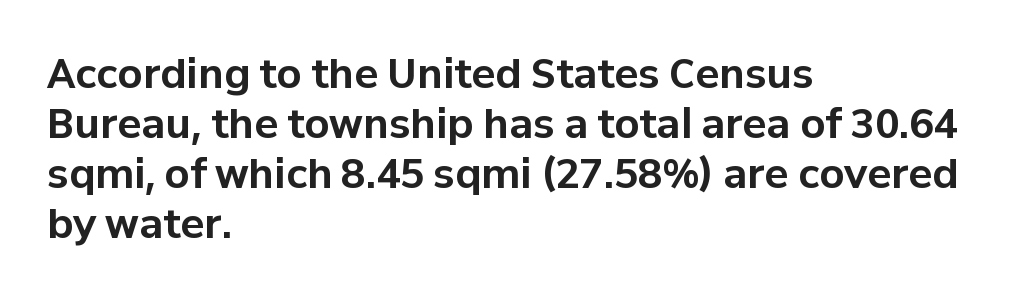
{"serif": "no", "italic": "no", "bold": "yes", "weight": "bold", "width": "normal", "stroke_contrast": "low", "x_height": "medium", "monospaced": "no", "underline": "no", "align": "left", "line_spacing": "normal", "line_spacing_ratio": 1.25, "letter_spacing": "normal", "letter_spacing_em": 0.0, "glyph_px": 40}
